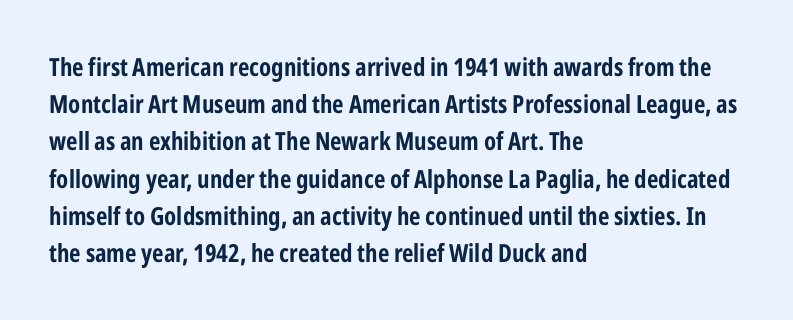
Designer's note — italics off, roman on. Compared with typical paragraphs, the rows here are spaced about the same. No word sits above an underline. Left-aligned paragraph, ragged on the right. This sample uses plain, unmodified letter spacing.
